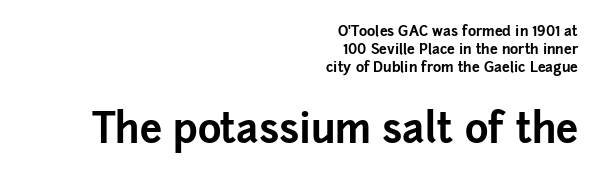
{"serif": "no", "italic": "no", "bold": "yes", "weight": "bold", "width": "normal", "stroke_contrast": "low", "x_height": "medium", "monospaced": "no", "underline": "no", "align": "right", "line_spacing": "normal", "line_spacing_ratio": 1.28, "letter_spacing": "normal", "letter_spacing_em": 0.0, "larger_block": "second", "size_ratio": 2.86, "glyph_px": 40}
